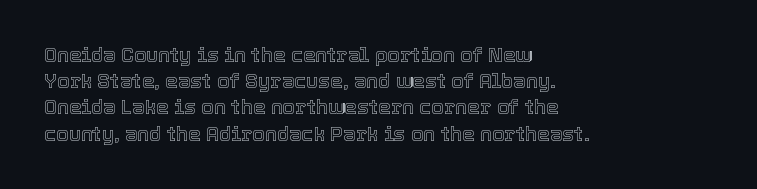
The image shows 20 px text type, upright; set left-aligned, normal line spacing (1.31x), normal letter spacing, not underlined.
